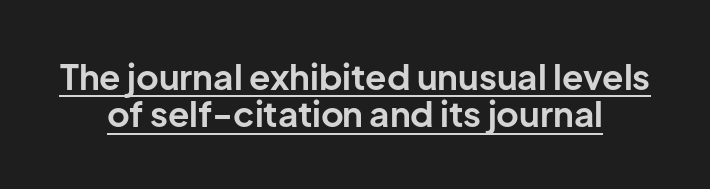
The image shows 35 px bold sans-serif type, upright; set tight line spacing (1.07x), normal letter spacing, underlined; low stroke contrast and a medium x-height.
